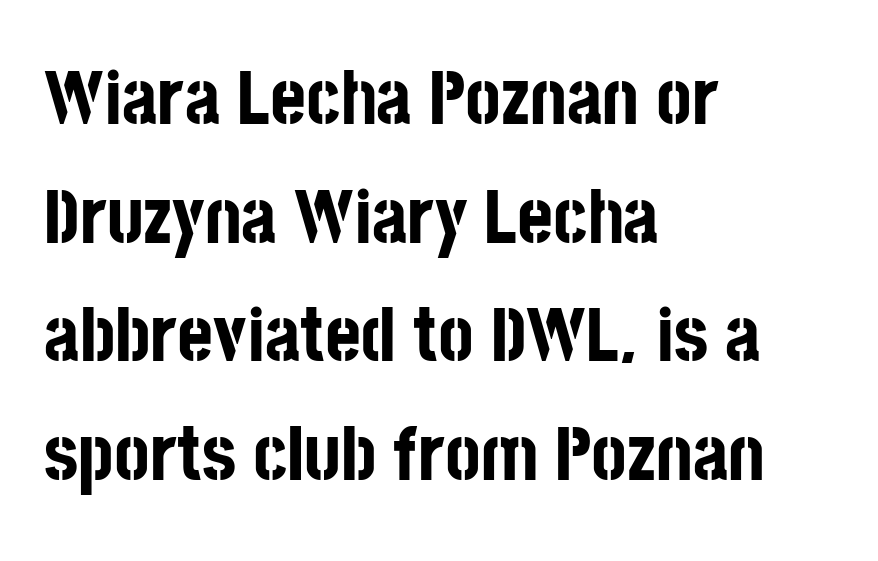
The zone under the glyphs is completely vacant. What's the leading like? Ordinary, nothing unusual. Compared with typical body copy, the letter spacing here is the same. Do the characters align in a grid? No, the font is proportional. A full-strength bold gives these letters their thick strokes. Notice how the stems are strictly vertical — no italics here.
